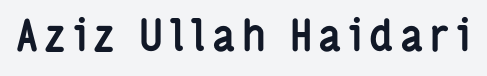
The image shows 43 px semibold, condensed sans-serif type, upright; set not underlined; low stroke contrast and a medium x-height.
